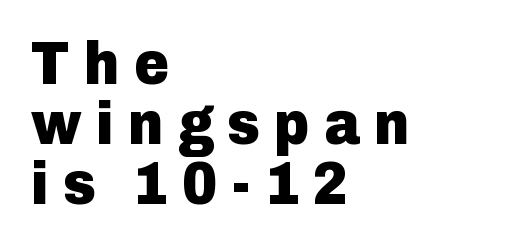
The image shows 60 px heavy sans-serif type, upright; set left-aligned, tight line spacing (1.0x), unusually wide letter spacing (+0.24 em), not underlined; low stroke contrast and a medium x-height.
